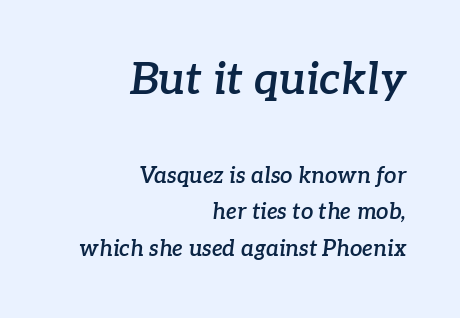
Q: Is the text bold? A: Semi-bold.
Q: Is the text italic (slanted)? A: Yes, it leans right by about 7 degrees.
Q: Is the typeface a serif or a sans-serif typeface? A: Serif.
Q: Is the text underlined? A: No.
Q: How is the paragraph aligned? A: Right-aligned.
Q: Is the spacing between letters normal or unusually wide? A: Normal.
Q: Is the spacing between lines tight, normal or loose? A: Normal.
Q: Which block of text is set in a larger size, the first (top) or the second (bottom)? A: The first (top) one.
Q: Width (condensed, normal, or wide)? A: Normal.
Q: Stroke contrast? A: Low.
Q: x-height? A: Medium.
Q: Monospaced? A: No.
